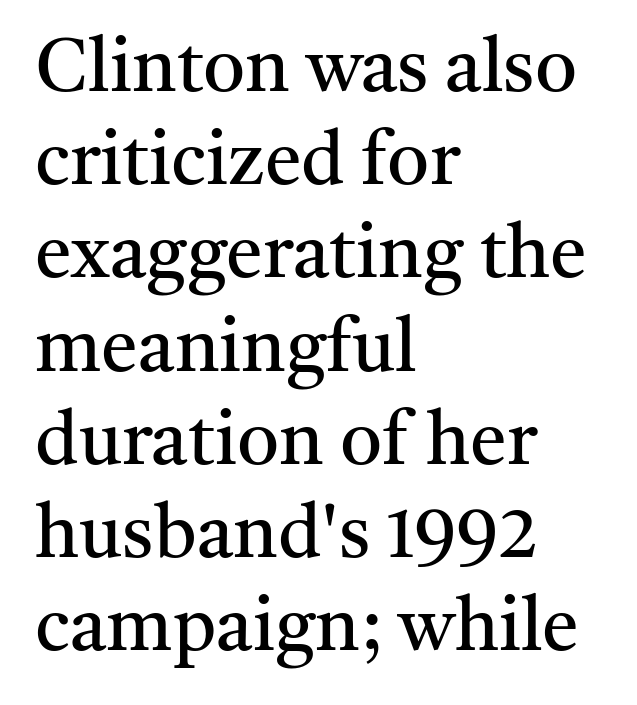
{"serif": "yes", "italic": "no", "bold": "no", "weight": "regular", "width": "normal", "stroke_contrast": "medium", "x_height": "medium", "monospaced": "no", "underline": "no", "align": "left", "line_spacing": "normal", "line_spacing_ratio": 1.26, "letter_spacing": "normal", "letter_spacing_em": 0.0, "glyph_px": 74}
